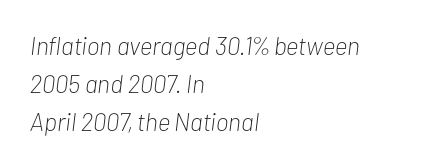
{"italic": "yes", "lean": "right", "slant_degrees": 7, "bold": "no", "underline": "no", "align": "left", "line_spacing": "normal", "line_spacing_ratio": 1.53, "letter_spacing": "normal", "letter_spacing_em": 0.0, "glyph_px": 25}
